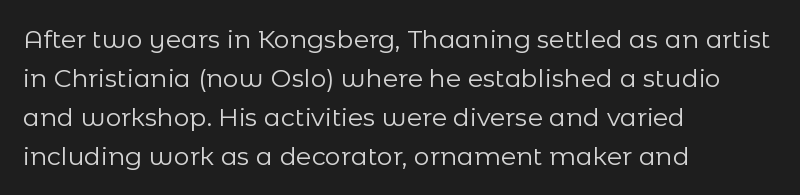
Q: Is the text bold? A: No.
Q: Is the text italic (slanted)? A: No, it is upright.
Q: Is the text underlined? A: No.
Q: How is the paragraph aligned? A: Left-aligned.
Q: Is the spacing between letters normal or unusually wide? A: Normal.
Q: Is the spacing between lines tight, normal or loose? A: Normal.
